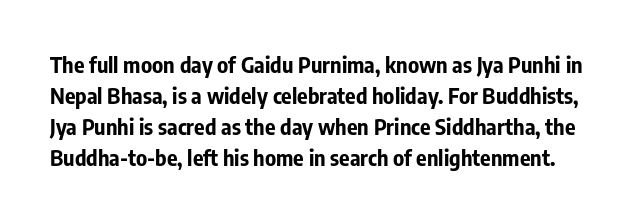
Q: Is the text bold? A: Yes.
Q: Is the text italic (slanted)? A: No, it is upright.
Q: Is the text underlined? A: No.
Q: Is the spacing between letters normal or unusually wide? A: Normal.
Q: Is the spacing between lines tight, normal or loose? A: Normal.
